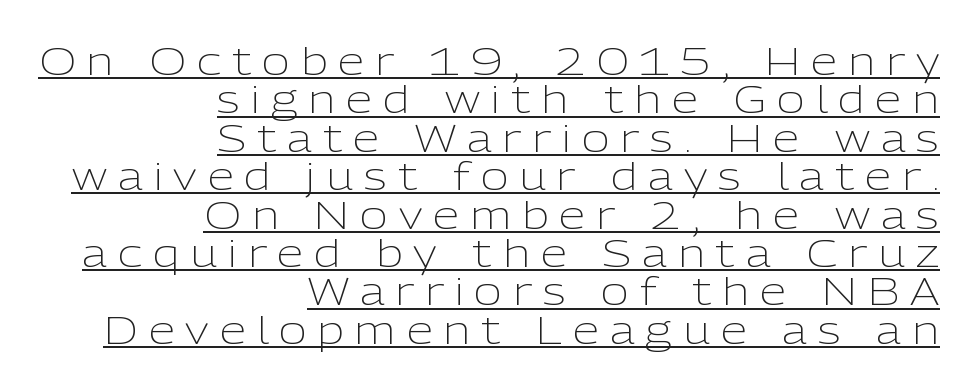
Tightly led — the rows are bunched. The font sits on the lighter half of the weight spectrum, regular included. Each line ends at the same right margin while the left side varies. What kind of face is this? One without serifs — a sans.
